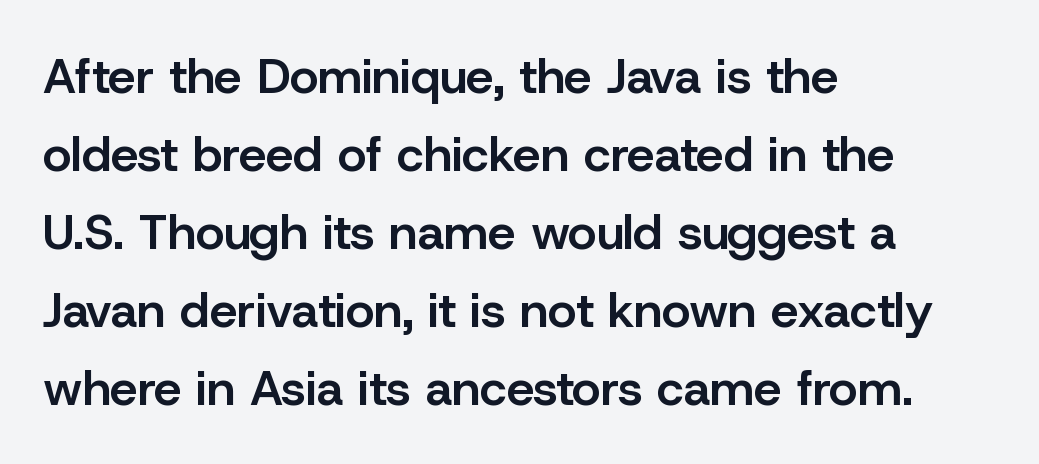
Q: Is the text bold? A: Semi-bold.
Q: Is the text italic (slanted)? A: No, it is upright.
Q: Is the typeface a serif or a sans-serif typeface? A: Sans-serif.
Q: Is the text underlined? A: No.
Q: How is the paragraph aligned? A: Left-aligned.
Q: Is the spacing between letters normal or unusually wide? A: Normal.
Q: Is the spacing between lines tight, normal or loose? A: Normal.
Q: Width (condensed, normal, or wide)? A: Normal.
Q: Stroke contrast? A: Low.
Q: x-height? A: Medium.
Q: Monospaced? A: No.
